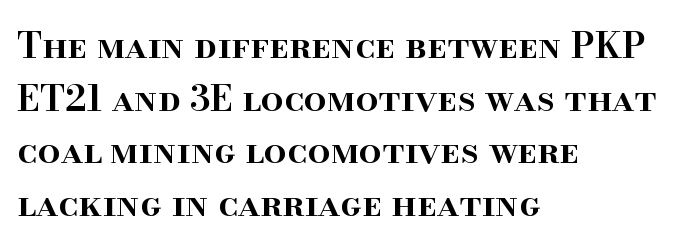
The image shows 36 px semibold serif type, upright; set left-aligned, normal line spacing (1.46x), normal letter spacing, not underlined; high stroke contrast and a small x-height.
